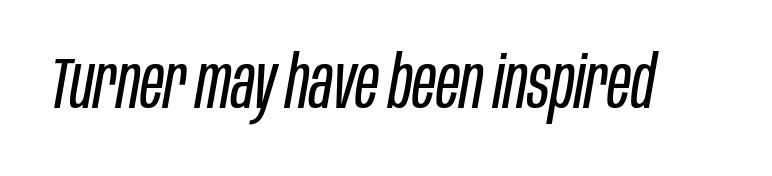
The image shows 72 px regular-weight, condensed type, italic (leaning right); set normal letter spacing, not underlined; low stroke contrast and a large x-height.
